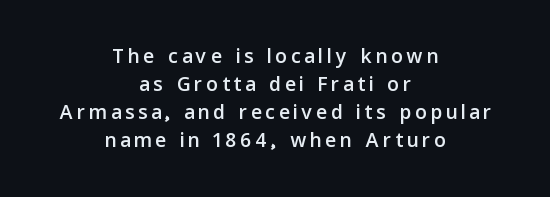
You could not count columns in this text — the font is proportionally spaced. Check where the strokes stop: nothing finishes them off — pure sans. Nope, not italic — everything's standing straight. Interline gaps are noticeably narrow in this sample. The glyphs are unaccompanied by any horizontal stroke below them. Typeset on center — no edge is straight.
